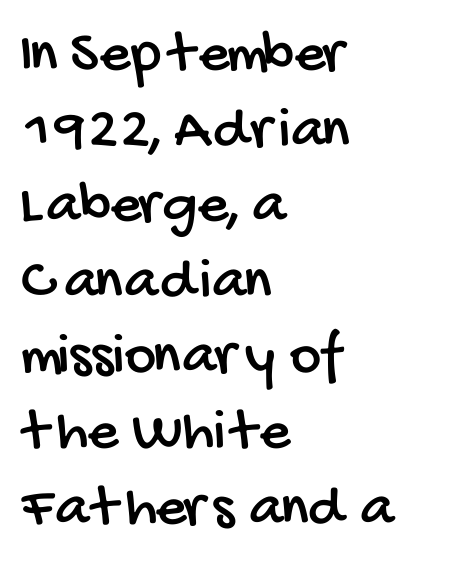
Do the characters align in a grid? No, the font is proportional. Descenders hang freely into open space. Leftover space on each line is placed entirely after the last word. A typesetter would call this leading conventional body-copy spacing.
